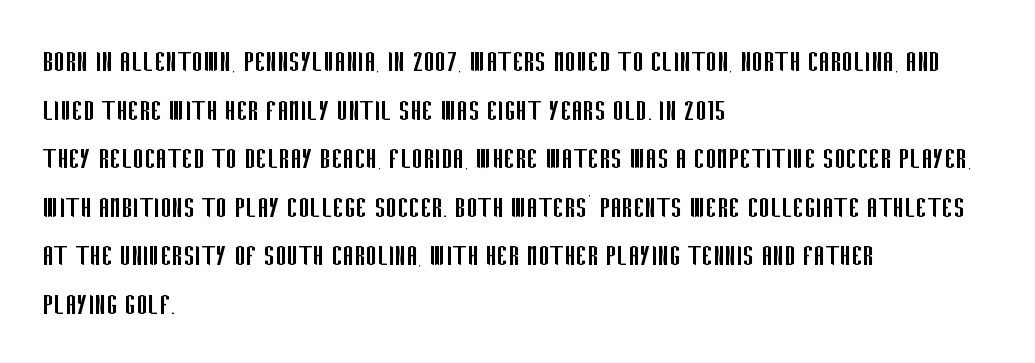
The image shows 34 px regular-weight, condensed sans-serif type, upright; set left-aligned, normal line spacing (1.43x), normal letter spacing, not underlined; low stroke contrast and a large x-height.
